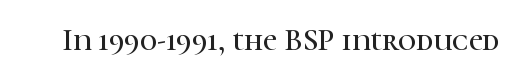
{"serif": "yes", "italic": "no", "width": "normal", "stroke_contrast": "high", "x_height": "medium", "monospaced": "no", "underline": "no", "letter_spacing": "normal", "letter_spacing_em": 0.0, "glyph_px": 31}
